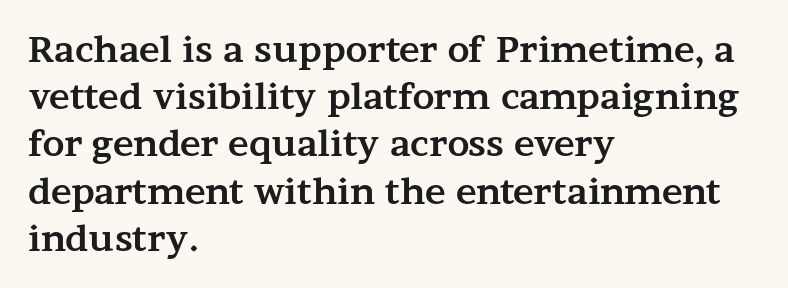
Q: Is the text bold? A: Yes.
Q: Is the text italic (slanted)? A: No, it is upright.
Q: Is the typeface a serif or a sans-serif typeface? A: Serif.
Q: Is the text underlined? A: No.
Q: How is the paragraph aligned? A: Left-aligned.
Q: Is the spacing between letters normal or unusually wide? A: Normal.
Q: Is the spacing between lines tight, normal or loose? A: Normal.
Q: Width (condensed, normal, or wide)? A: Wide.
Q: Stroke contrast? A: Medium.
Q: x-height? A: Medium.
Q: Monospaced? A: No.
